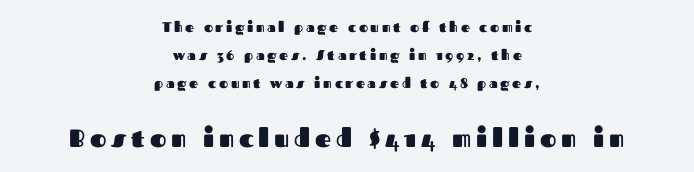
Q: Is the text bold? A: Yes.
Q: Is the text italic (slanted)? A: No, it is upright.
Q: Is the text underlined? A: No.
Q: How is the paragraph aligned? A: Centered.
Q: Is the spacing between lines tight, normal or loose? A: Loose.
Q: Which block of text is set in a larger size, the first (top) or the second (bottom)? A: The second (bottom) one.
